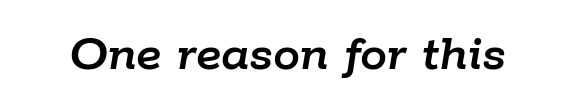
{"italic": "yes", "lean": "right", "slant_degrees": 9, "width": "normal", "stroke_contrast": "low", "x_height": "medium", "monospaced": "no", "underline": "no", "letter_spacing": "normal", "letter_spacing_em": 0.0, "glyph_px": 54}
